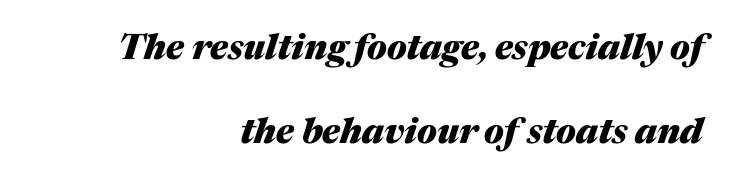
The image shows 35 px heavy type, italic (leaning right); set right-aligned, loose line spacing (2.39x), normal letter spacing, not underlined; medium stroke contrast and a medium x-height.
